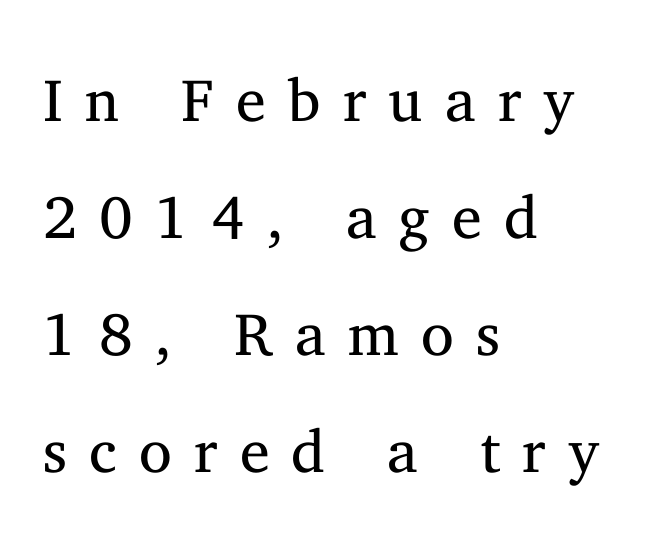
This sample is left-justified, so line endings fall wherever the words run out. Heaviness? Minimal to ordinary, like unemphasized prose. The typeface chosen for these lines features serifs. Unlike italic type, these characters show no tilt at all.
